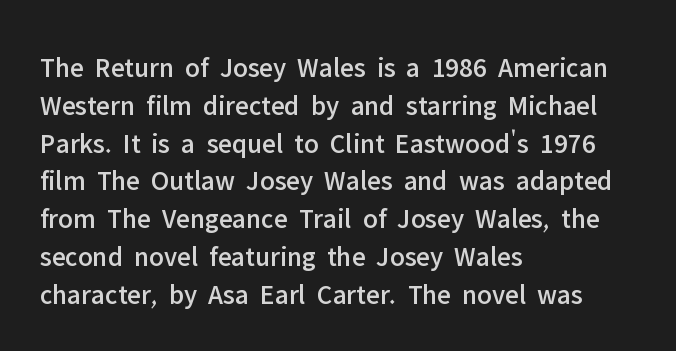
{"serif": "no", "italic": "no", "width": "normal", "stroke_contrast": "low", "x_height": "medium", "monospaced": "no", "underline": "no", "align": "left", "line_spacing": "normal", "line_spacing_ratio": 1.35, "letter_spacing": "normal", "letter_spacing_em": 0.0, "glyph_px": 28}
